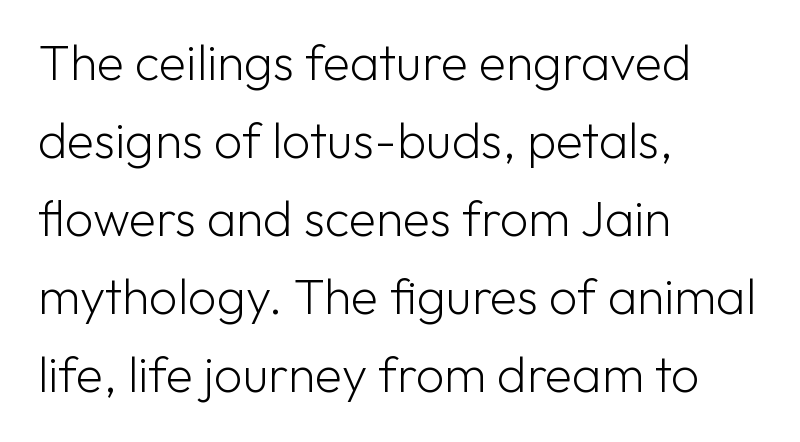
The image shows 50 px light sans-serif type, upright; set left-aligned, normal line spacing (1.56x), normal letter spacing, not underlined; low stroke contrast and a medium x-height.
